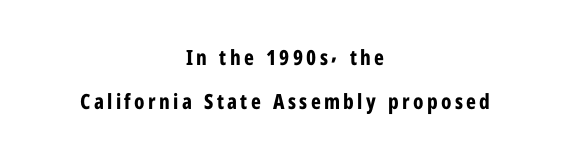
{"italic": "no", "bold": "yes", "underline": "no", "align": "center", "line_spacing": "loose", "line_spacing_ratio": 2.08, "glyph_px": 21}
